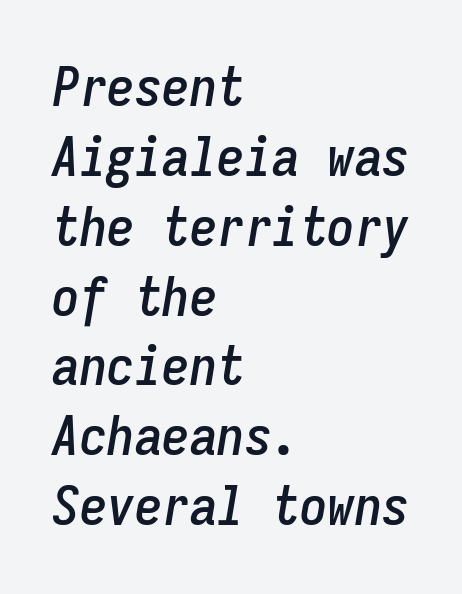
Q: Is the text italic (slanted)? A: Yes, it leans right by about 9 degrees.
Q: Is the text underlined? A: No.
Q: How is the paragraph aligned? A: Left-aligned.
Q: Is the spacing between letters normal or unusually wide? A: Normal.
Q: Is the spacing between lines tight, normal or loose? A: Normal.
Q: Width (condensed, normal, or wide)? A: Condensed.
Q: Stroke contrast? A: Low.
Q: x-height? A: Medium.
Q: Monospaced? A: Yes.
